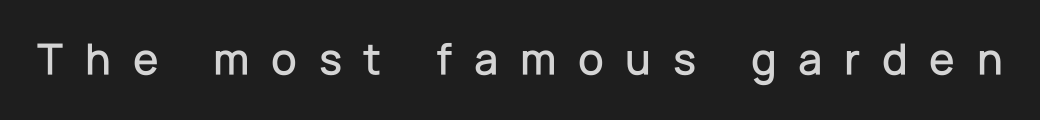
Q: Is the text italic (slanted)? A: No, it is upright.
Q: Is the typeface a serif or a sans-serif typeface? A: Sans-serif.
Q: Is the text underlined? A: No.
Q: Is the spacing between letters normal or unusually wide? A: Unusually wide.
Q: Width (condensed, normal, or wide)? A: Normal.
Q: Stroke contrast? A: Low.
Q: x-height? A: Medium.
Q: Monospaced? A: No.
